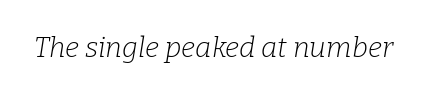
{"serif": "yes", "italic": "yes", "lean": "right", "slant_degrees": 9, "bold": "no", "weight": "light", "width": "normal", "stroke_contrast": "low", "x_height": "medium", "monospaced": "no", "underline": "no", "letter_spacing": "normal", "letter_spacing_em": 0.0, "glyph_px": 28}
